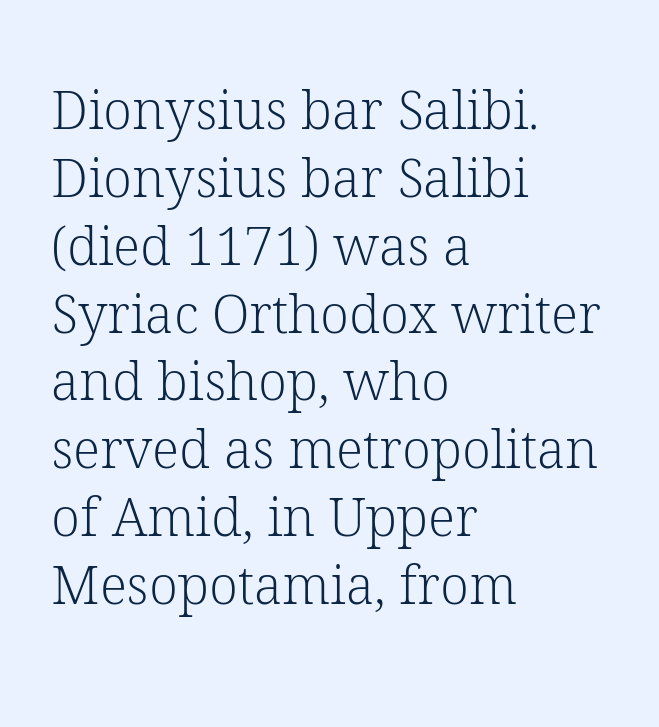
{"serif": "yes", "italic": "no", "bold": "no", "weight": "light", "width": "normal", "stroke_contrast": "low", "x_height": "medium", "monospaced": "no", "underline": "no", "align": "left", "line_spacing": "normal", "line_spacing_ratio": 1.28, "letter_spacing": "normal", "letter_spacing_em": 0.0, "glyph_px": 53}
